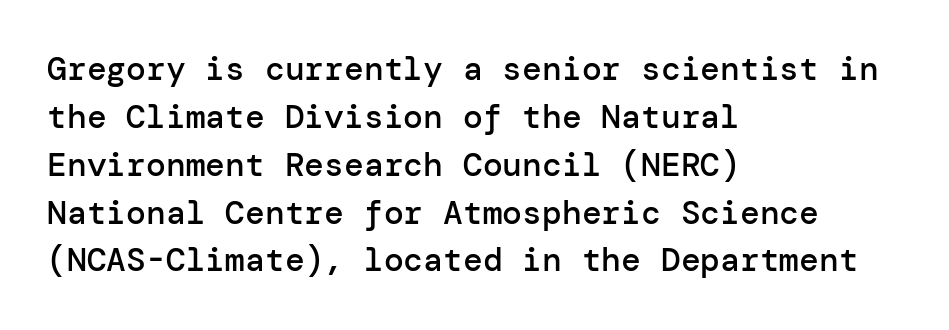
{"serif": "no", "italic": "no", "bold": "semi", "weight": "semibold", "width": "normal", "stroke_contrast": "low", "x_height": "medium", "underline": "no", "align": "left", "line_spacing": "normal", "line_spacing_ratio": 1.45, "letter_spacing": "normal", "letter_spacing_em": 0.0, "glyph_px": 33}
